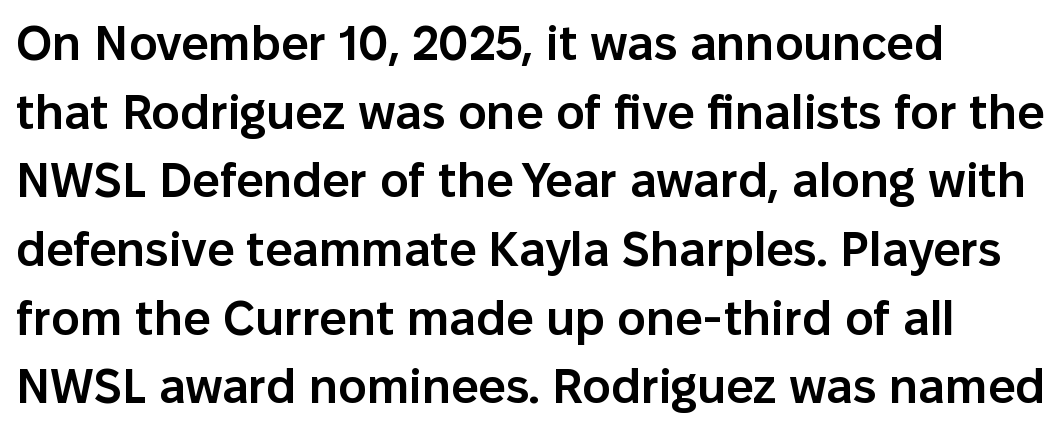
The image shows 48 px semibold sans-serif type, upright; set left-aligned, normal line spacing (1.43x), normal letter spacing, not underlined; low stroke contrast and a medium x-height.
